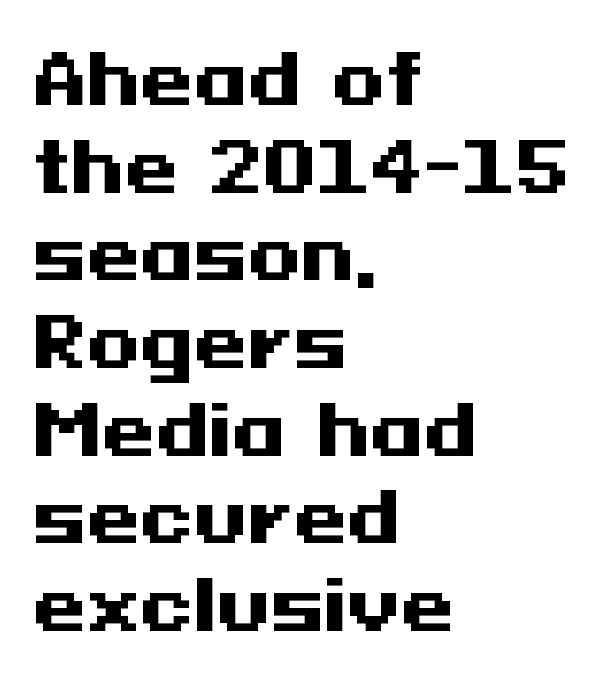
The letters stand upright; this is a roman face. Observe the ordinary spacing: letters are neighbours, not strangers. Serifs: no, the terminals of the letterforms are clean. Horizontal bands of white between lines are of average thickness.
